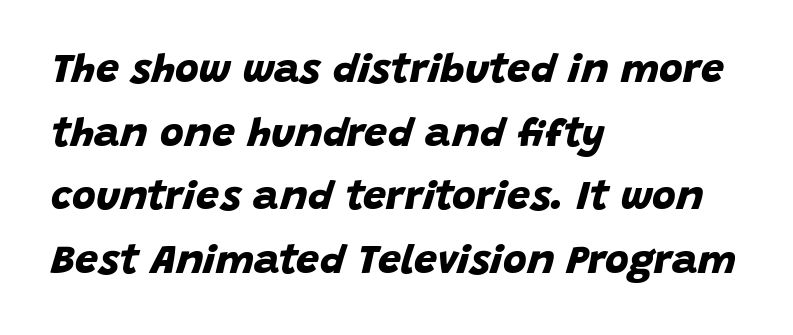
{"serif": "no", "bold": "yes", "weight": "bold", "width": "normal", "stroke_contrast": "low", "x_height": "large", "monospaced": "no", "underline": "no", "align": "left", "line_spacing": "normal", "line_spacing_ratio": 1.55, "letter_spacing": "normal", "letter_spacing_em": 0.0, "glyph_px": 41}
